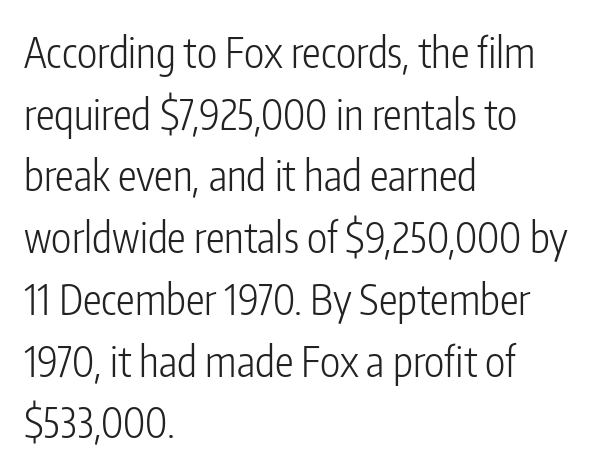
The image shows 42 px light, condensed sans-serif type, upright; set left-aligned, normal line spacing (1.47x), normal letter spacing, not underlined; low stroke contrast and a medium x-height.
